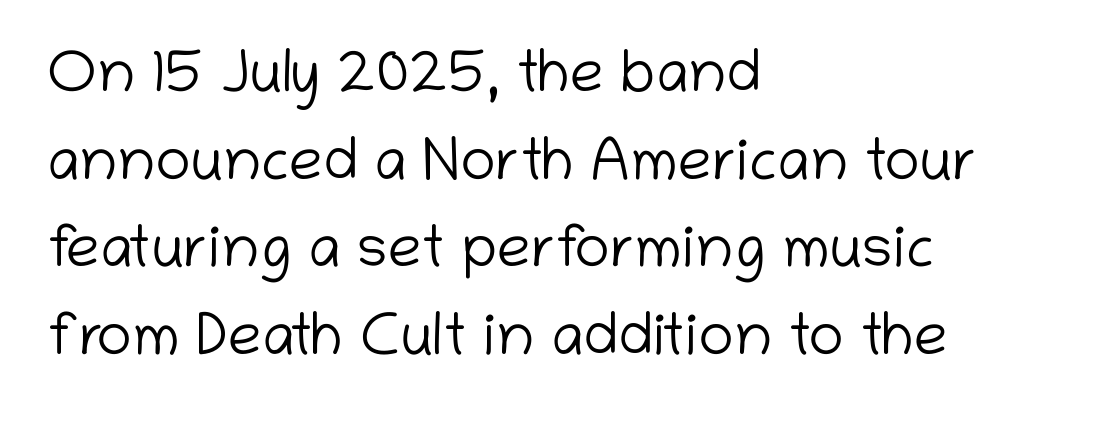
Q: Is the text bold? A: No.
Q: Is the text italic (slanted)? A: No, it is upright.
Q: Is the typeface a serif or a sans-serif typeface? A: Sans-serif.
Q: Is the text underlined? A: No.
Q: How is the paragraph aligned? A: Left-aligned.
Q: Is the spacing between letters normal or unusually wide? A: Normal.
Q: Is the spacing between lines tight, normal or loose? A: Normal.
Q: Width (condensed, normal, or wide)? A: Normal.
Q: Stroke contrast? A: Low.
Q: x-height? A: Medium.
Q: Monospaced? A: No.
